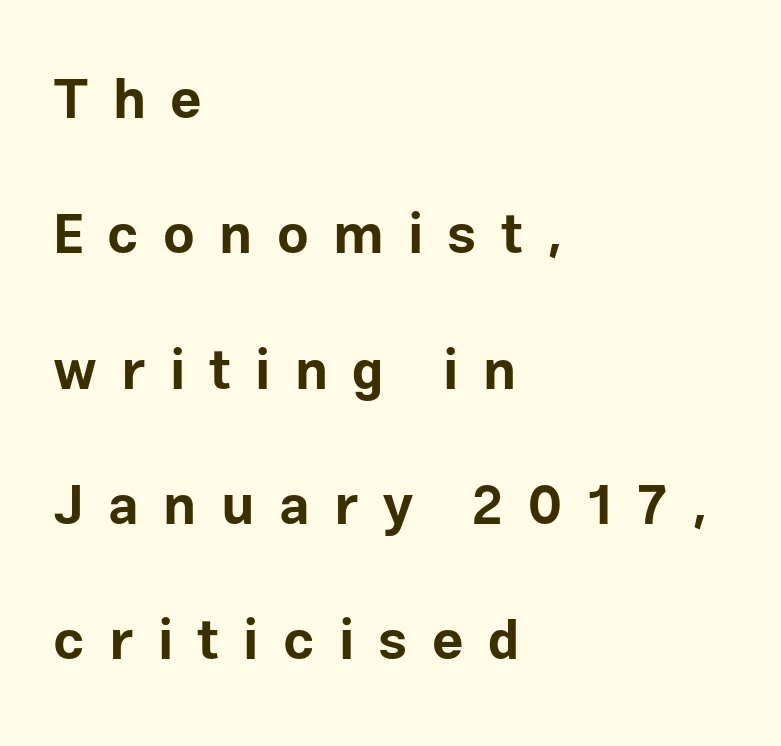
Q: Is the text bold? A: Yes.
Q: Is the text italic (slanted)? A: No, it is upright.
Q: Is the typeface a serif or a sans-serif typeface? A: Sans-serif.
Q: Is the text underlined? A: No.
Q: How is the paragraph aligned? A: Left-aligned.
Q: Is the spacing between letters normal or unusually wide? A: Unusually wide.
Q: Is the spacing between lines tight, normal or loose? A: Loose.
Q: Width (condensed, normal, or wide)? A: Normal.
Q: Stroke contrast? A: Low.
Q: x-height? A: Medium.
Q: Monospaced? A: No.
